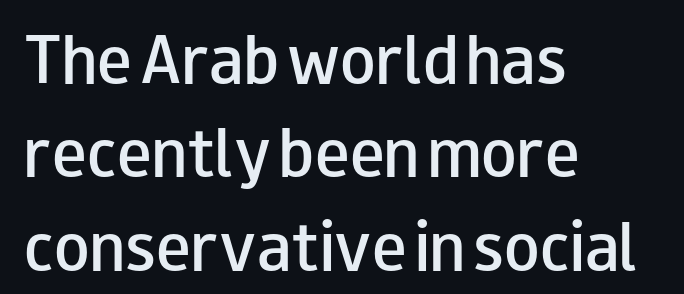
The image shows 58 px semibold, wide sans-serif type, upright; set left-aligned, normal line spacing (1.61x), normal letter spacing, not underlined; low stroke contrast and a small x-height.
